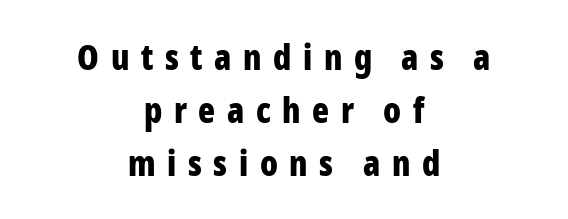
These lines sit exactly where default settings would place them. The letters advance in unequal steps, a hallmark of proportional type. Honestly, the letter spacing is so wide it's the main thing you notice. The font family rendered here belongs to the sans-serif group.
